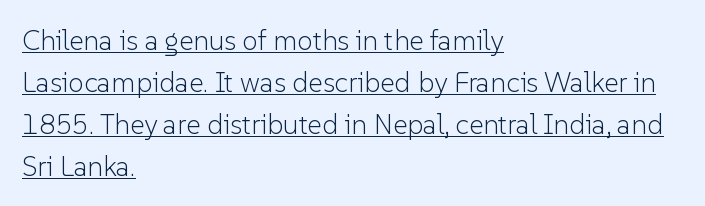
{"serif": "no", "italic": "no", "bold": "no", "weight": "light", "width": "normal", "stroke_contrast": "low", "x_height": "medium", "monospaced": "no", "underline": "yes", "align": "left", "line_spacing": "normal", "line_spacing_ratio": 1.5, "letter_spacing": "normal", "letter_spacing_em": 0.0, "glyph_px": 28}
